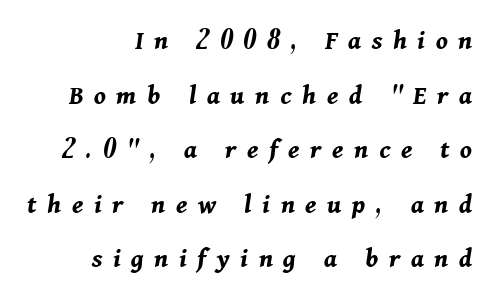
Q: Is the text bold? A: Yes.
Q: Is the text italic (slanted)? A: Yes, it leans right by about 11 degrees.
Q: Is the text underlined? A: No.
Q: Is the spacing between letters normal or unusually wide? A: Unusually wide.
Q: Is the spacing between lines tight, normal or loose? A: Loose.
Q: Width (condensed, normal, or wide)? A: Normal.
Q: Stroke contrast? A: Medium.
Q: x-height? A: Medium.
Q: Monospaced? A: No.
